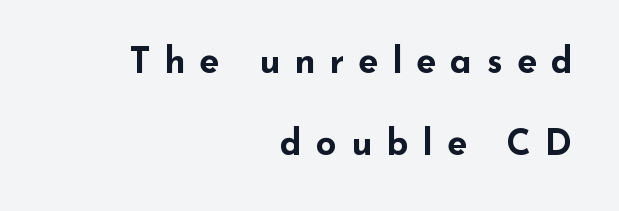
Vertically, the passage feels expansive, rows floating well apart. Words appear elongated and porous because spacing is wide. Typeset ragged left — the right edge is the straight one. The space directly below the letters is spotless. A typesetter would mark this as roman, not italic. The rendering uses natural spacing where letterforms have individual widths.
